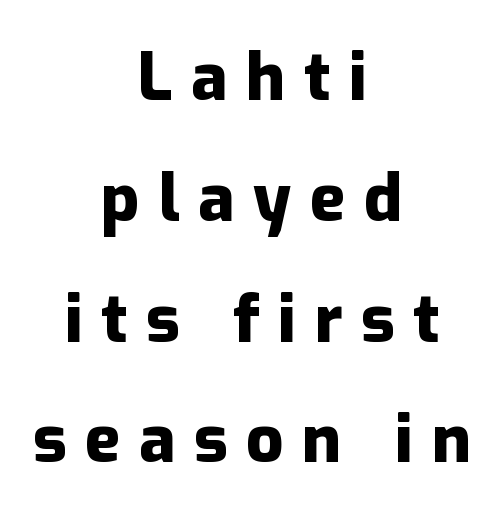
{"serif": "no", "italic": "no", "bold": "yes", "weight": "heavy", "width": "normal", "stroke_contrast": "low", "x_height": "medium", "monospaced": "no", "underline": "no", "align": "center", "line_spacing_ratio": 1.83, "letter_spacing": "wide", "letter_spacing_em": 0.28, "glyph_px": 66}
